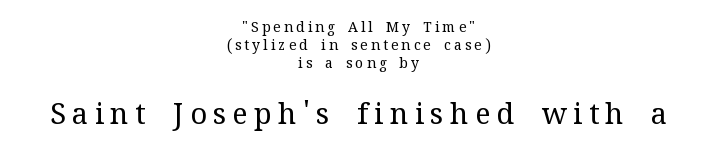
Q: Is the text bold? A: No.
Q: Is the text italic (slanted)? A: No, it is upright.
Q: Is the typeface a serif or a sans-serif typeface? A: Serif.
Q: Is the text underlined? A: No.
Q: How is the paragraph aligned? A: Centered.
Q: Is the spacing between letters normal or unusually wide? A: Unusually wide.
Q: Is the spacing between lines tight, normal or loose? A: Normal.
Q: Which block of text is set in a larger size, the first (top) or the second (bottom)? A: The second (bottom) one.
Q: Width (condensed, normal, or wide)? A: Normal.
Q: Stroke contrast? A: Medium.
Q: x-height? A: Medium.
Q: Monospaced? A: No.
